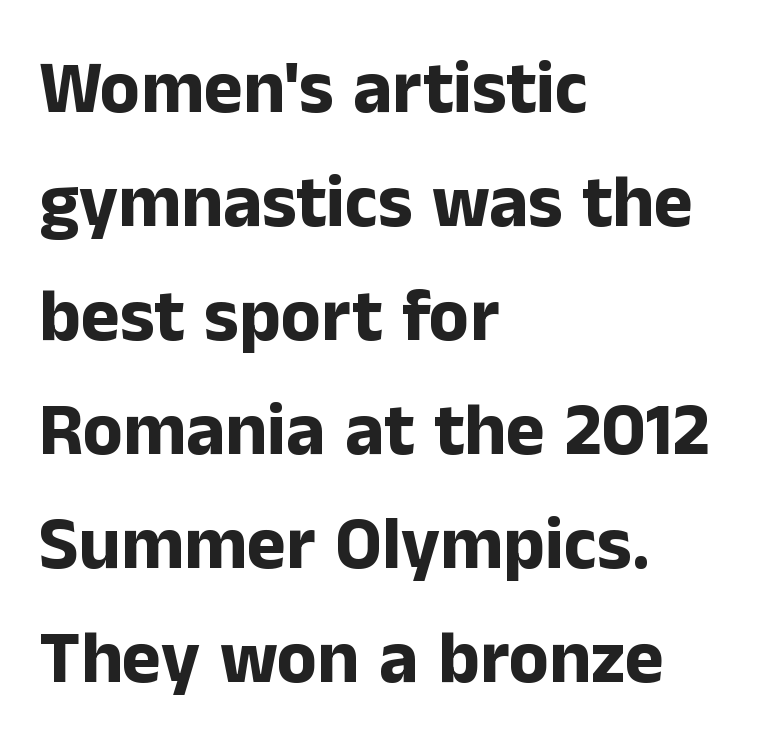
Q: Is the text bold? A: Yes.
Q: Is the text italic (slanted)? A: No, it is upright.
Q: Is the typeface a serif or a sans-serif typeface? A: Sans-serif.
Q: Is the text underlined? A: No.
Q: How is the paragraph aligned? A: Left-aligned.
Q: Is the spacing between letters normal or unusually wide? A: Normal.
Q: Is the spacing between lines tight, normal or loose? A: Normal.
Q: Width (condensed, normal, or wide)? A: Normal.
Q: Stroke contrast? A: Low.
Q: x-height? A: Medium.
Q: Monospaced? A: No.
